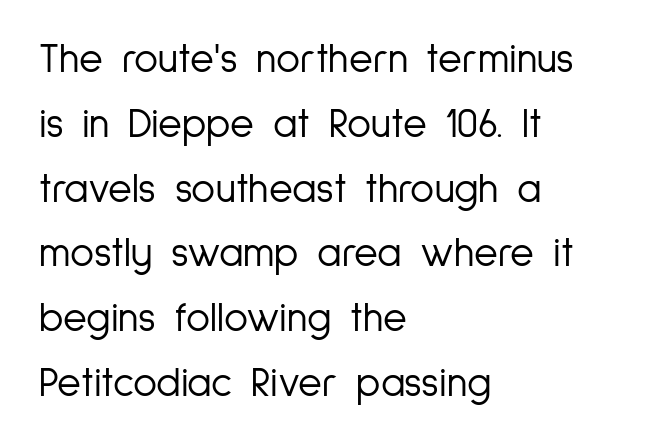
The image shows 41 px light, condensed sans-serif type, upright; set left-aligned, normal line spacing (1.58x), normal letter spacing, not underlined; low stroke contrast and a medium x-height.
